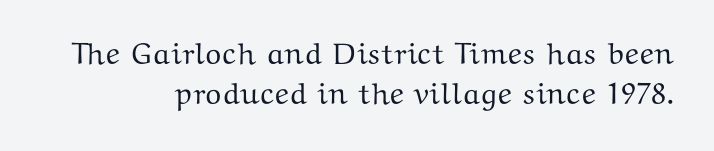
Q: Is the text italic (slanted)? A: No, it is upright.
Q: Is the typeface a serif or a sans-serif typeface? A: Serif.
Q: Is the text underlined? A: No.
Q: How is the paragraph aligned? A: Right-aligned.
Q: Is the spacing between letters normal or unusually wide? A: Normal.
Q: Is the spacing between lines tight, normal or loose? A: Normal.
Q: Width (condensed, normal, or wide)? A: Wide.
Q: Stroke contrast? A: Medium.
Q: x-height? A: Medium.
Q: Monospaced? A: No.
